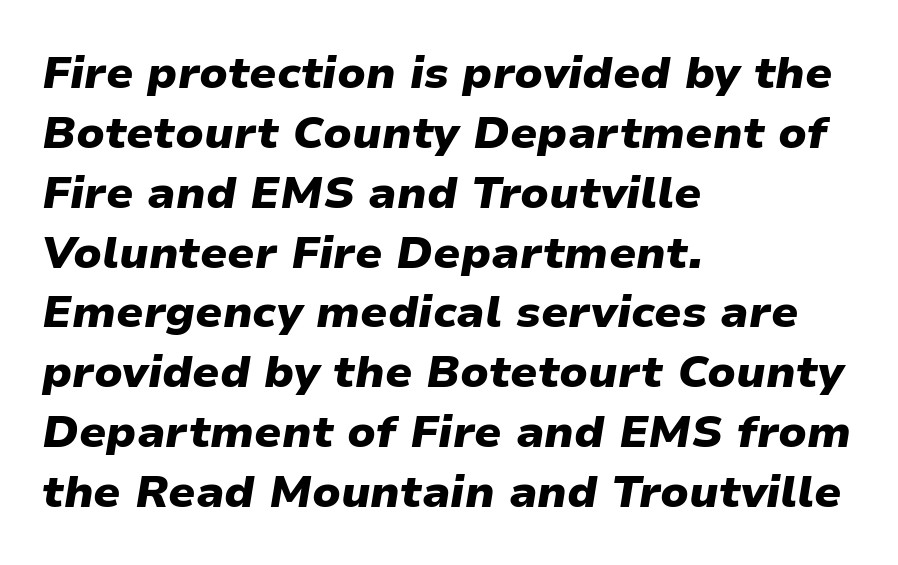
{"italic": "yes", "lean": "right", "slant_degrees": 9, "bold": "yes", "weight": "heavy", "width": "normal", "stroke_contrast": "low", "x_height": "medium", "monospaced": "no", "underline": "no", "align": "left", "line_spacing": "normal", "line_spacing_ratio": 1.33, "letter_spacing": "normal", "letter_spacing_em": 0.0, "glyph_px": 45}
